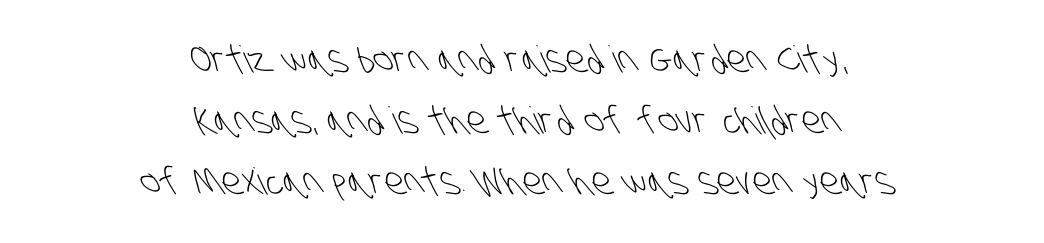
{"serif": "no", "bold": "no", "weight": "light", "width": "condensed", "stroke_contrast": "low", "x_height": "large", "monospaced": "no", "underline": "no", "align": "center", "line_spacing": "normal", "line_spacing_ratio": 1.65, "letter_spacing": "normal", "letter_spacing_em": 0.0, "glyph_px": 37}
